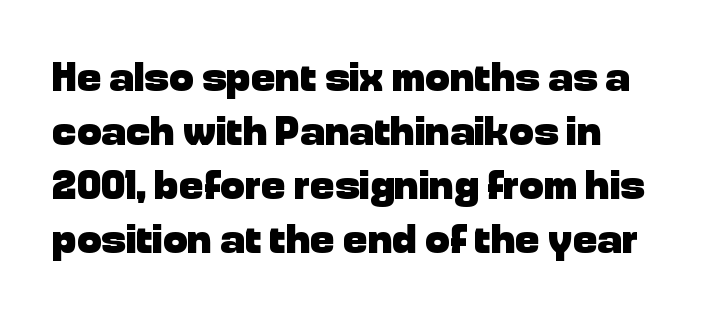
Note: no serifs on the glyphs. The space beneath each line is pristine and unruled. The sample has been set heavy, in full bold. Does extra space separate the letters? No, they use regular spacing.
